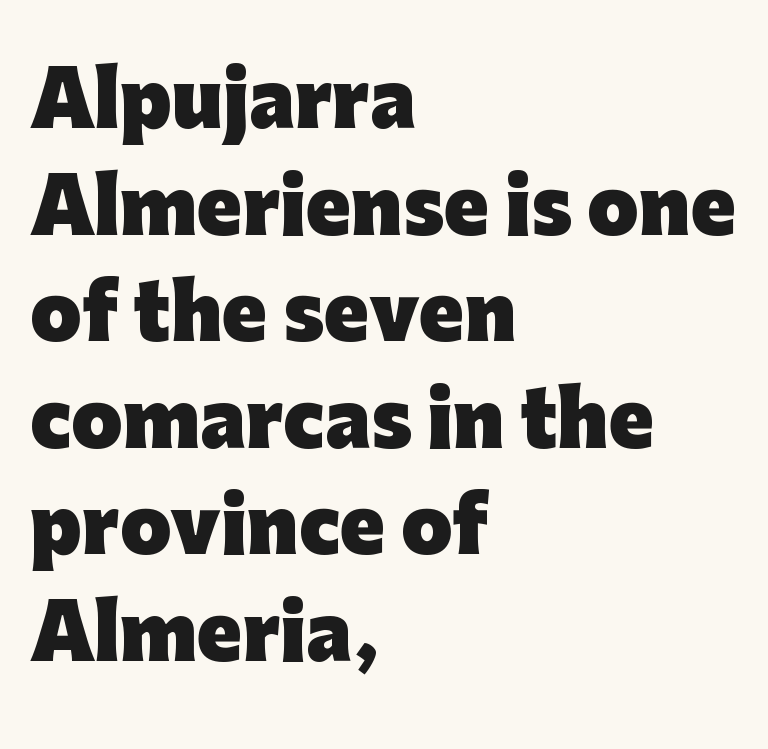
Q: Is the text bold? A: Yes.
Q: Is the text italic (slanted)? A: No, it is upright.
Q: Is the typeface a serif or a sans-serif typeface? A: Sans-serif.
Q: Is the text underlined? A: No.
Q: How is the paragraph aligned? A: Left-aligned.
Q: Is the spacing between letters normal or unusually wide? A: Normal.
Q: Is the spacing between lines tight, normal or loose? A: Normal.
Q: Width (condensed, normal, or wide)? A: Normal.
Q: Stroke contrast? A: Low.
Q: x-height? A: Medium.
Q: Monospaced? A: No.
